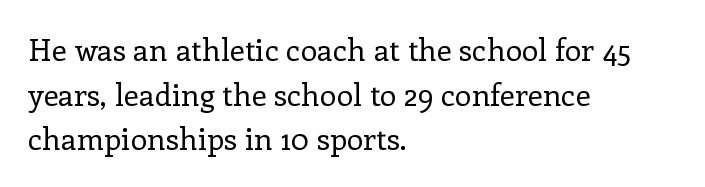
A roman cut, with each character standing at attention. The passage shown has conventional tracking throughout. Teacher's note: observe the even left margin — that is flush-left alignment. Proportional: the letters do not fall into vertical columns.
